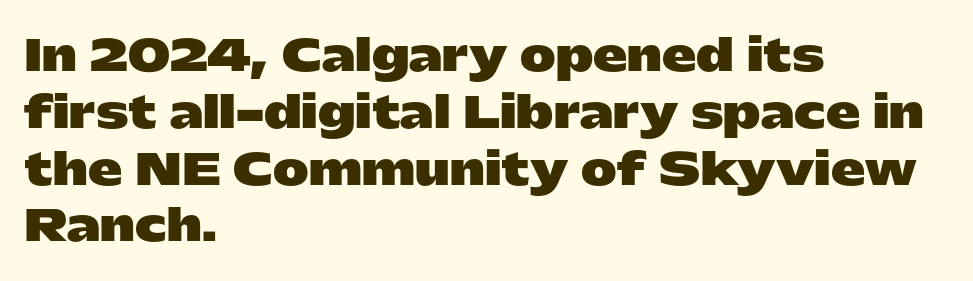
{"serif": "no", "italic": "no", "bold": "yes", "weight": "heavy", "width": "wide", "stroke_contrast": "low", "x_height": "medium", "monospaced": "no", "underline": "no", "align": "left", "line_spacing": "normal", "line_spacing_ratio": 1.32, "letter_spacing": "normal", "letter_spacing_em": 0.0, "glyph_px": 43}
